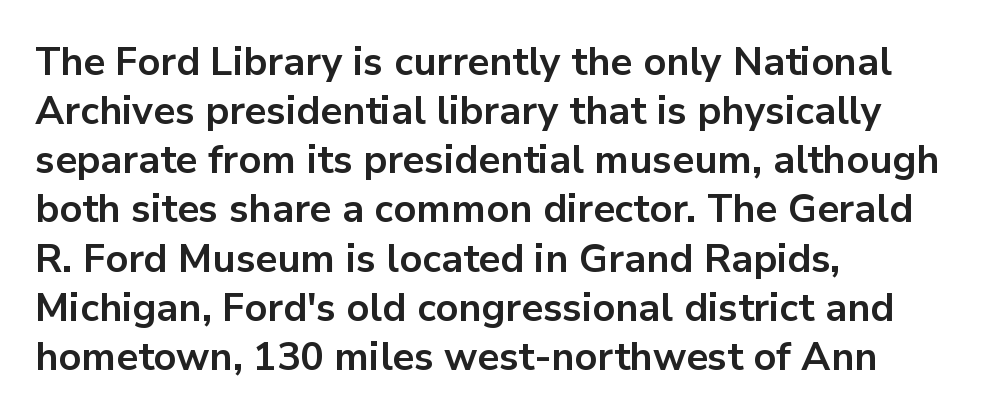
{"serif": "no", "italic": "no", "bold": "yes", "weight": "bold", "width": "normal", "stroke_contrast": "low", "x_height": "medium", "monospaced": "no", "underline": "no", "align": "left", "line_spacing": "normal", "line_spacing_ratio": 1.26, "letter_spacing": "normal", "letter_spacing_em": 0.0, "glyph_px": 39}
